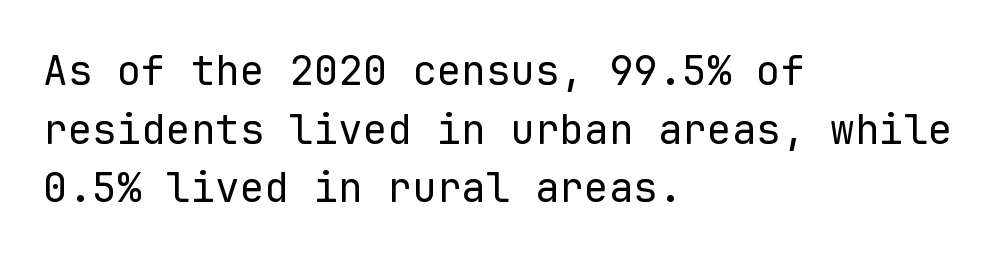
The image shows 41 px regular-weight sans-serif type, upright, monospaced; set left-aligned, normal line spacing (1.43x), normal letter spacing, not underlined; low stroke contrast and a medium x-height.
